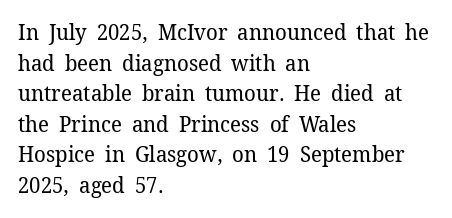
The image shows 22 px text type, upright; set left-aligned, normal line spacing (1.39x), normal letter spacing, not underlined.
